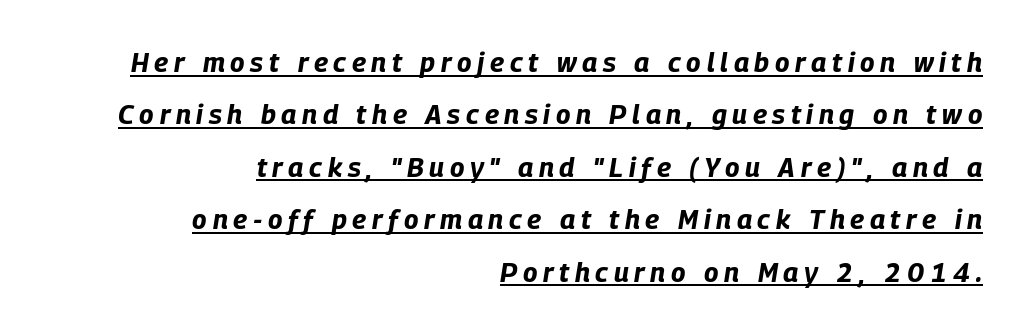
The image shows 27 px bold type, italic (leaning right); set right-aligned, loose line spacing (1.94x), unusually wide letter spacing (+0.21 em), underlined.
